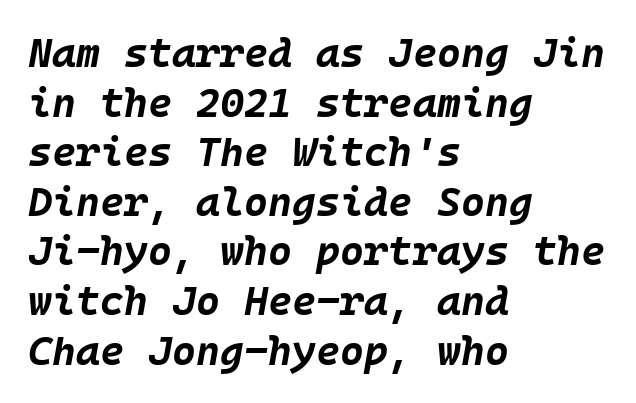
{"italic": "yes", "lean": "right", "slant_degrees": 10, "bold": "yes", "weight": "bold", "width": "normal", "stroke_contrast": "low", "x_height": "large", "underline": "no", "align": "left", "line_spacing_ratio": 1.21, "letter_spacing": "normal", "letter_spacing_em": 0.0, "glyph_px": 41}
